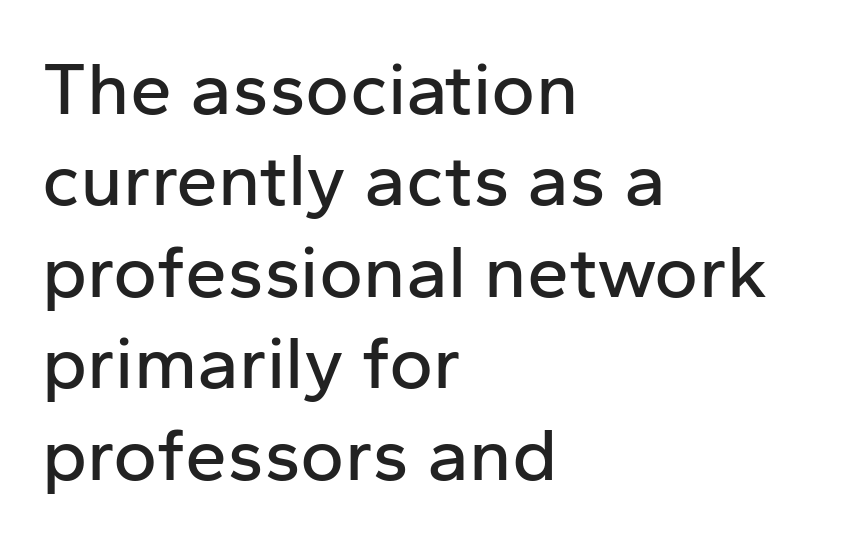
Q: Is the text italic (slanted)? A: No, it is upright.
Q: Is the typeface a serif or a sans-serif typeface? A: Sans-serif.
Q: Is the text underlined? A: No.
Q: How is the paragraph aligned? A: Left-aligned.
Q: Is the spacing between letters normal or unusually wide? A: Normal.
Q: Width (condensed, normal, or wide)? A: Normal.
Q: Stroke contrast? A: Low.
Q: x-height? A: Medium.
Q: Monospaced? A: No.
